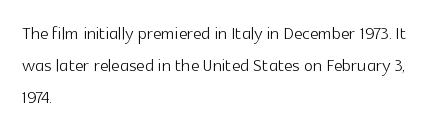
{"italic": "no", "bold": "no", "underline": "no", "align": "left", "line_spacing": "normal", "line_spacing_ratio": 1.33, "letter_spacing": "normal", "letter_spacing_em": 0.0, "glyph_px": 24}
